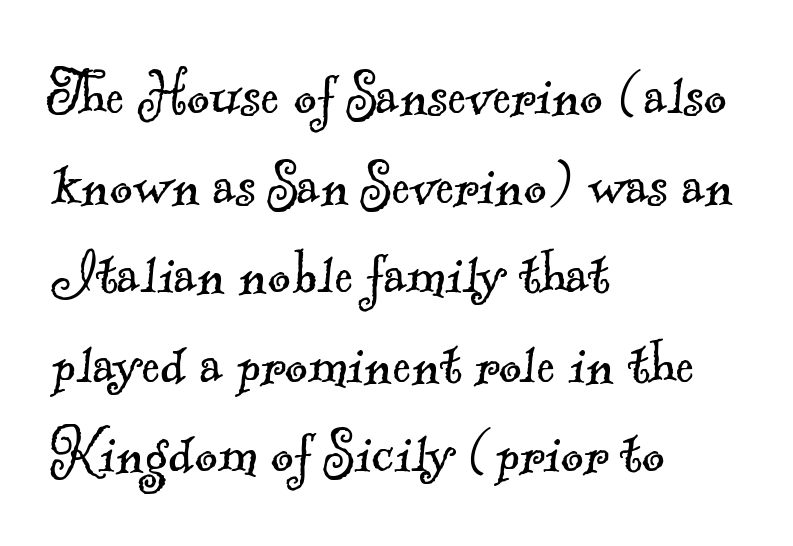
The image shows 70 px light serif type; set left-aligned, normal line spacing (1.28x), normal letter spacing, not underlined; a small x-height.
